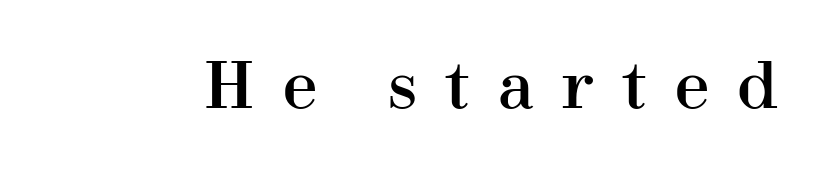
The letters are spread apart with noticeably loose tracking. Clear beneath every line of the passage. The letters stand upright; this is a roman face. Are there feet on the stems? There are — it's a serif. A typesetter would call this proportional, since set widths differ per character.
